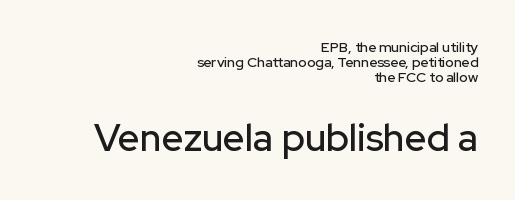
Q: Is the text italic (slanted)? A: No, it is upright.
Q: Is the typeface a serif or a sans-serif typeface? A: Sans-serif.
Q: Is the text underlined? A: No.
Q: How is the paragraph aligned? A: Right-aligned.
Q: Is the spacing between letters normal or unusually wide? A: Normal.
Q: Is the spacing between lines tight, normal or loose? A: Tight.
Q: Which block of text is set in a larger size, the first (top) or the second (bottom)? A: The second (bottom) one.
Q: Width (condensed, normal, or wide)? A: Normal.
Q: Stroke contrast? A: Low.
Q: x-height? A: Medium.
Q: Monospaced? A: No.
